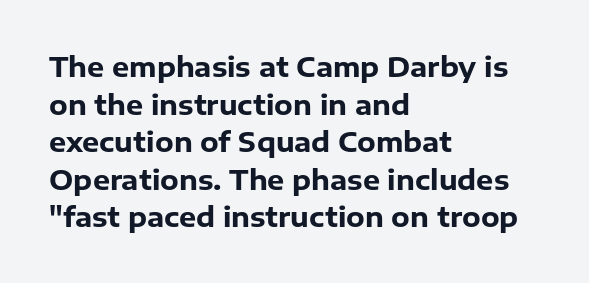
The image shows 27 px bold type, upright; set left-aligned, normal line spacing (1.39x), normal letter spacing, not underlined.
